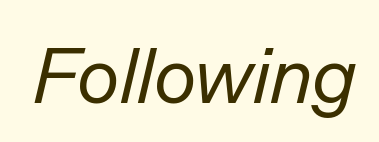
{"italic": "yes", "lean": "right", "slant_degrees": 13, "bold": "no", "weight": "regular", "width": "normal", "stroke_contrast": "low", "x_height": "medium", "monospaced": "no", "underline": "no", "letter_spacing": "normal", "letter_spacing_em": 0.0, "glyph_px": 79}
